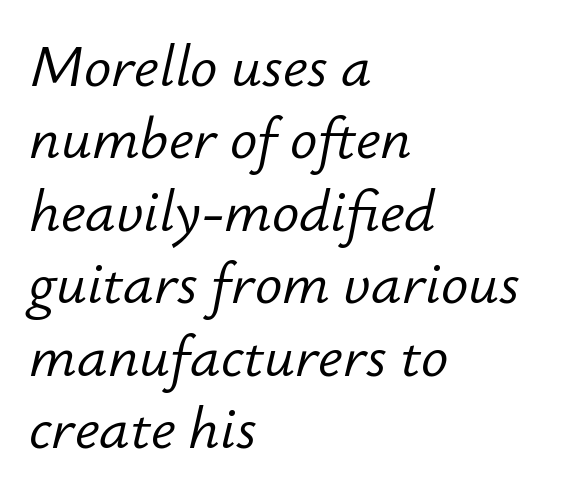
The image shows 57 px light type, italic (leaning right); set left-aligned, normal line spacing (1.27x), normal letter spacing, not underlined; low stroke contrast and a small x-height.
